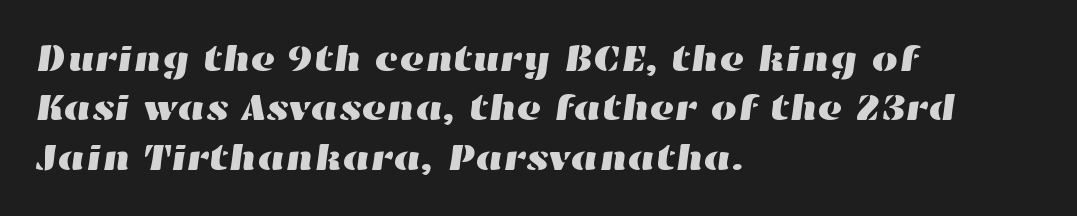
Q: Is the text underlined? A: No.
Q: How is the paragraph aligned? A: Left-aligned.
Q: Is the spacing between letters normal or unusually wide? A: Normal.
Q: Is the spacing between lines tight, normal or loose? A: Normal.
Q: Width (condensed, normal, or wide)? A: Wide.
Q: Stroke contrast? A: High.
Q: x-height? A: Medium.
Q: Monospaced? A: No.
